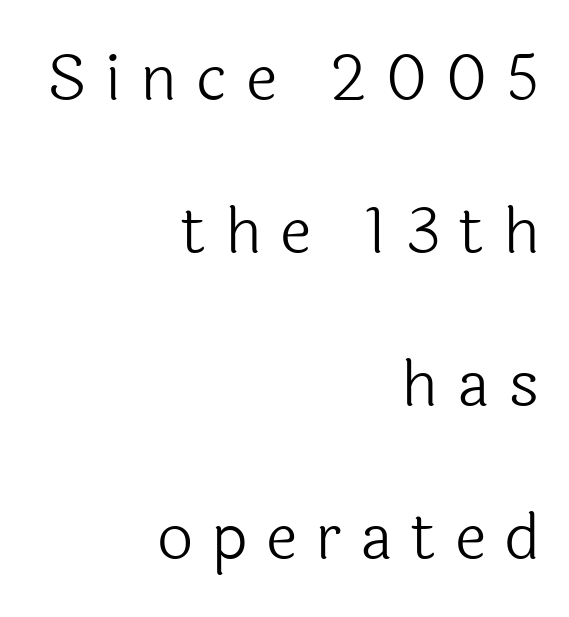
The ragged edge is on the left, which tells us the setting is flush right. The line texture is sparse and dotted thanks to wide tracking. This is roman type, the default non-slanted kind. The strokes are not fattened; the text isn't bold. The zone under the glyphs is completely vacant.
